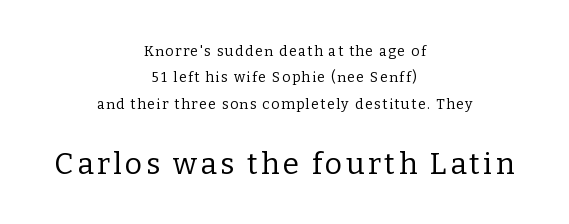
Q: Is the text bold? A: No.
Q: Is the text italic (slanted)? A: No, it is upright.
Q: Is the typeface a serif or a sans-serif typeface? A: Serif.
Q: Is the text underlined? A: No.
Q: How is the paragraph aligned? A: Centered.
Q: Which block of text is set in a larger size, the first (top) or the second (bottom)? A: The second (bottom) one.
Q: Width (condensed, normal, or wide)? A: Normal.
Q: Stroke contrast? A: Low.
Q: x-height? A: Medium.
Q: Monospaced? A: No.
